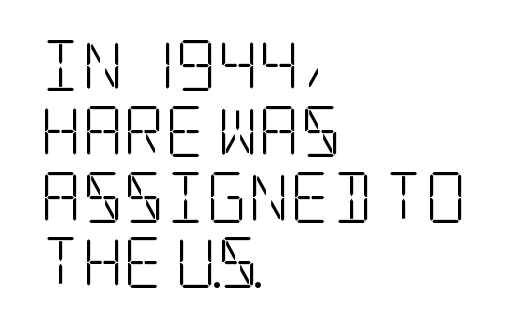
The image shows 51 px light, condensed serif type, upright; set left-aligned, normal line spacing (1.29x), normal letter spacing, not underlined; low stroke contrast and a large x-height.
